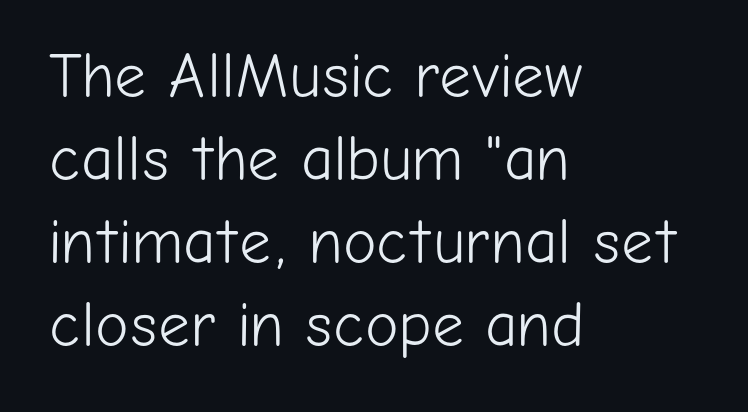
{"serif": "no", "italic": "no", "bold": "no", "weight": "light", "width": "normal", "stroke_contrast": "low", "x_height": "medium", "monospaced": "no", "underline": "no", "align": "left", "line_spacing": "normal", "line_spacing_ratio": 1.32, "letter_spacing": "normal", "letter_spacing_em": 0.0, "glyph_px": 63}
